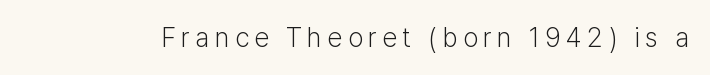
Q: Is the text bold? A: No.
Q: Is the text italic (slanted)? A: No, it is upright.
Q: Is the text underlined? A: No.
Q: Is the spacing between letters normal or unusually wide? A: Unusually wide.
